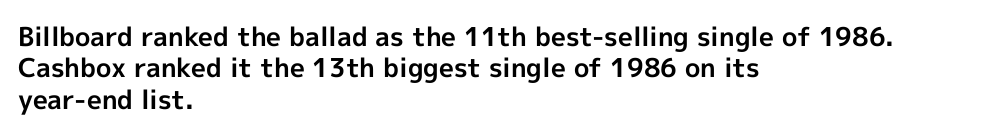
Q: Is the text bold? A: Yes.
Q: Is the text italic (slanted)? A: No, it is upright.
Q: Is the text underlined? A: No.
Q: How is the paragraph aligned? A: Left-aligned.
Q: Is the spacing between letters normal or unusually wide? A: Normal.
